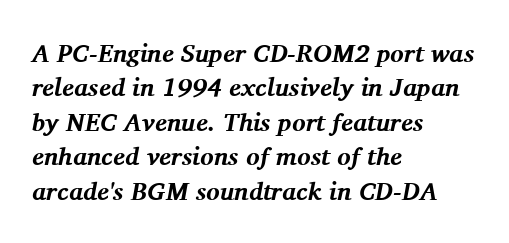
The image shows 25 px bold type, italic (leaning right); set left-aligned, normal line spacing (1.38x), normal letter spacing, not underlined.
